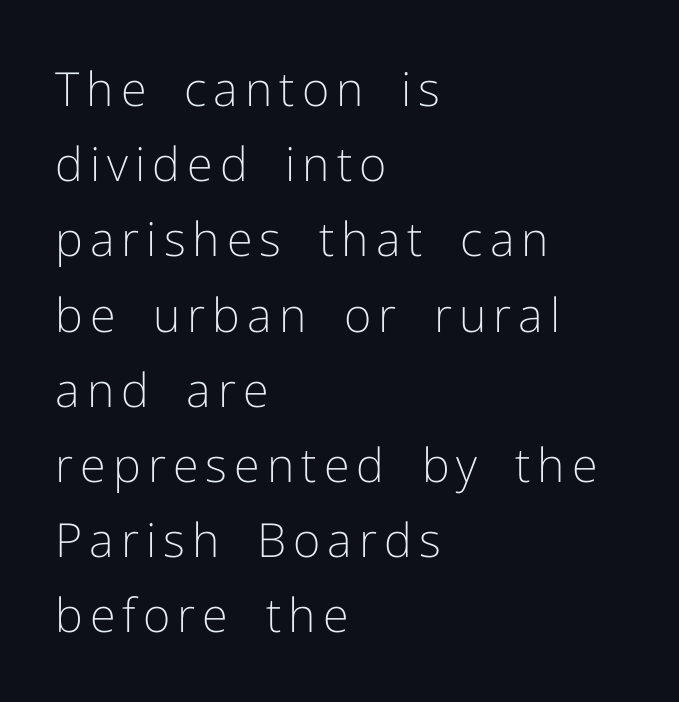
Q: Is the text bold? A: No.
Q: Is the text italic (slanted)? A: No, it is upright.
Q: Is the typeface a serif or a sans-serif typeface? A: Sans-serif.
Q: Is the text underlined? A: No.
Q: How is the paragraph aligned? A: Left-aligned.
Q: Is the spacing between lines tight, normal or loose? A: Normal.
Q: Width (condensed, normal, or wide)? A: Normal.
Q: Stroke contrast? A: Low.
Q: x-height? A: Medium.
Q: Monospaced? A: No.
